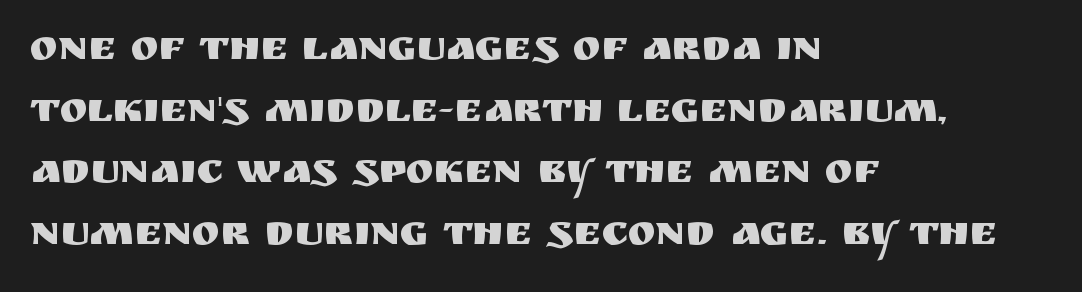
{"serif": "no", "italic": "no", "width": "normal", "stroke_contrast": "medium", "x_height": "large", "monospaced": "no", "underline": "no", "align": "left", "line_spacing": "normal", "line_spacing_ratio": 1.47, "letter_spacing": "normal", "letter_spacing_em": 0.0, "glyph_px": 42}
